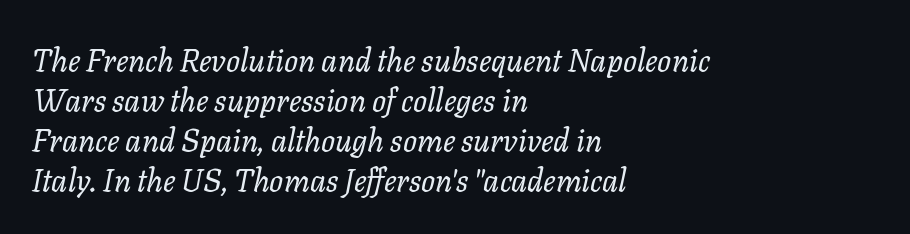
The image shows 31 px regular-weight type, italic (leaning right); set left-aligned, normal line spacing (1.29x), normal letter spacing, not underlined; low stroke contrast and a medium x-height.
